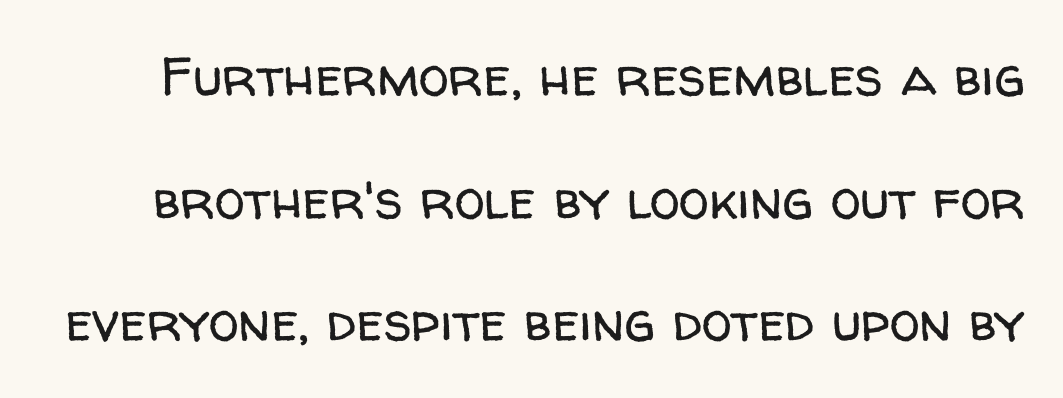
Q: Is the text bold? A: No.
Q: Is the text italic (slanted)? A: No, it is upright.
Q: Is the typeface a serif or a sans-serif typeface? A: Sans-serif.
Q: Is the text underlined? A: No.
Q: Is the spacing between letters normal or unusually wide? A: Normal.
Q: Is the spacing between lines tight, normal or loose? A: Loose.
Q: Width (condensed, normal, or wide)? A: Normal.
Q: Stroke contrast? A: Low.
Q: x-height? A: Medium.
Q: Monospaced? A: No.
